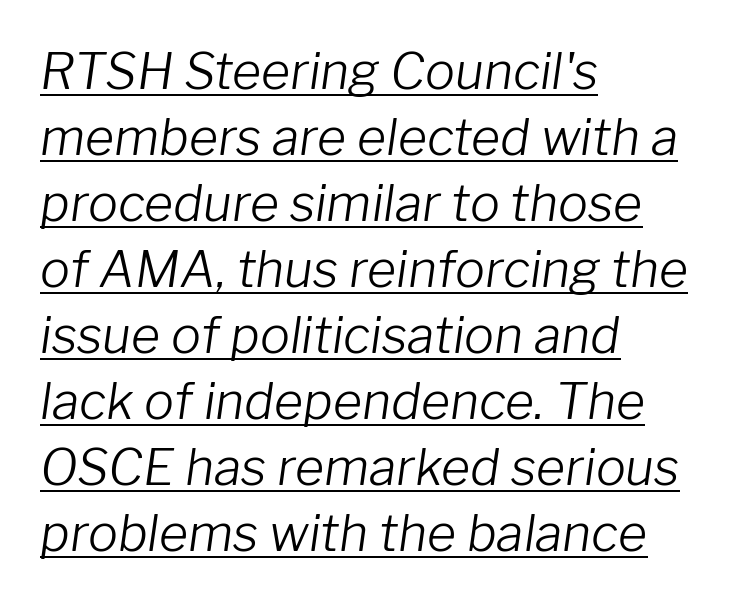
{"italic": "yes", "lean": "right", "slant_degrees": 8, "bold": "no", "weight": "light", "width": "normal", "stroke_contrast": "low", "x_height": "medium", "monospaced": "no", "underline": "yes", "align": "left", "line_spacing": "normal", "line_spacing_ratio": 1.32, "letter_spacing": "normal", "letter_spacing_em": 0.0, "glyph_px": 50}
